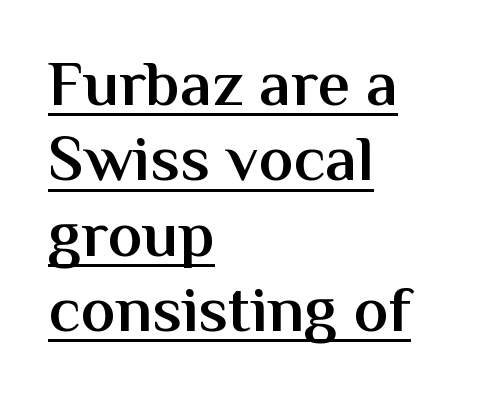
Q: Is the text bold? A: Semi-bold.
Q: Is the text italic (slanted)? A: No, it is upright.
Q: Is the typeface a serif or a sans-serif typeface? A: Sans-serif.
Q: Is the text underlined? A: Yes.
Q: How is the paragraph aligned? A: Left-aligned.
Q: Is the spacing between letters normal or unusually wide? A: Normal.
Q: Width (condensed, normal, or wide)? A: Normal.
Q: Stroke contrast? A: Medium.
Q: x-height? A: Medium.
Q: Monospaced? A: No.
